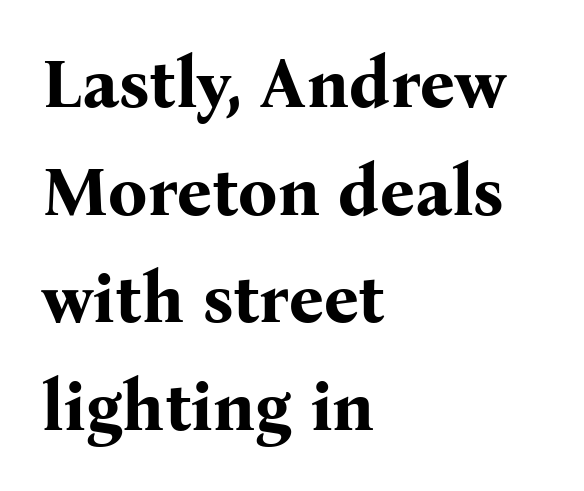
{"serif": "yes", "italic": "no", "bold": "yes", "weight": "bold", "width": "normal", "stroke_contrast": "medium", "x_height": "medium", "monospaced": "no", "underline": "no", "align": "left", "line_spacing": "normal", "line_spacing_ratio": 1.56, "letter_spacing": "normal", "letter_spacing_em": 0.0, "glyph_px": 69}
